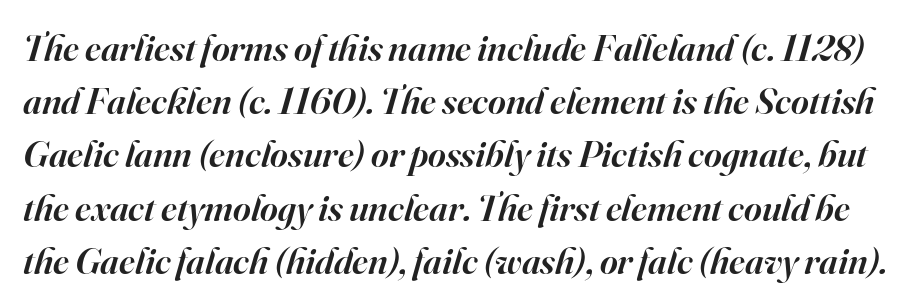
Q: Is the text bold? A: Semi-bold.
Q: Is the text italic (slanted)? A: Yes, it leans right by about 16 degrees.
Q: Is the typeface a serif or a sans-serif typeface? A: Serif.
Q: Is the text underlined? A: No.
Q: Is the spacing between letters normal or unusually wide? A: Normal.
Q: Is the spacing between lines tight, normal or loose? A: Normal.
Q: Width (condensed, normal, or wide)? A: Normal.
Q: Stroke contrast? A: High.
Q: x-height? A: Small.
Q: Monospaced? A: No.
